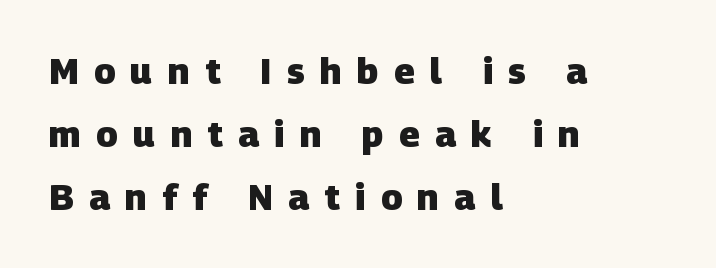
Bold? Absolutely — the strokes are thick and heavy. Someone cranked the tracking dial way up on this one. Bare-footed words on every line. The face used here is proportionally spaced, like ordinary book or web type. To sum up the face: it is a sans, with no serifs. Teacher's note: observe the even left margin — that is flush-left alignment.
